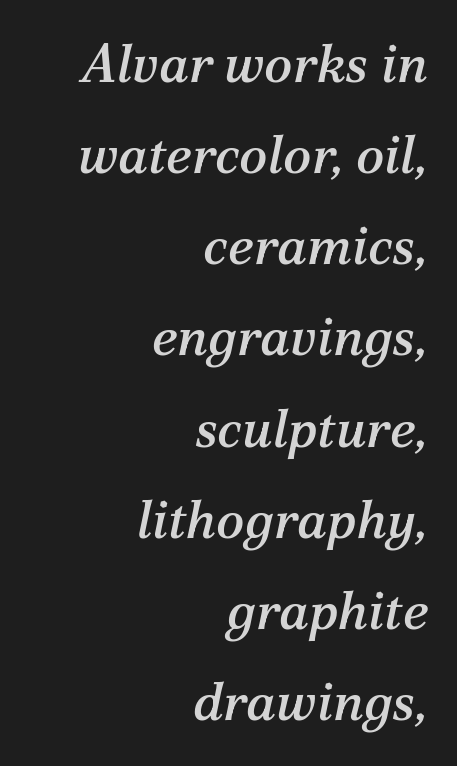
The image shows 53 px serif type, italic (leaning right); set right-aligned, line spacing 1.72x, normal letter spacing, not underlined; medium stroke contrast and a medium x-height.
